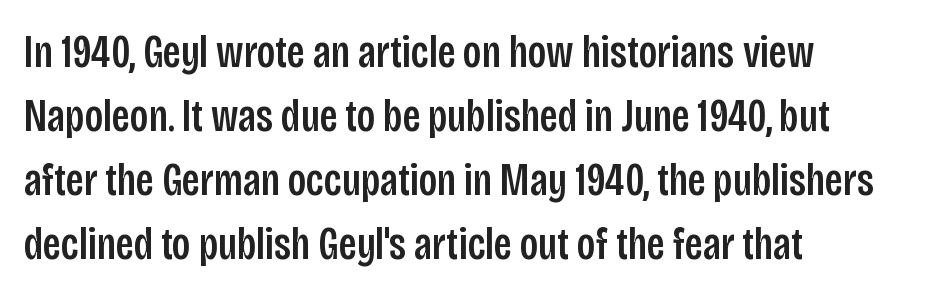
Q: Is the text italic (slanted)? A: No, it is upright.
Q: Is the typeface a serif or a sans-serif typeface? A: Sans-serif.
Q: Is the text underlined? A: No.
Q: How is the paragraph aligned? A: Left-aligned.
Q: Is the spacing between letters normal or unusually wide? A: Normal.
Q: Is the spacing between lines tight, normal or loose? A: Normal.
Q: Width (condensed, normal, or wide)? A: Condensed.
Q: Stroke contrast? A: Low.
Q: x-height? A: Large.
Q: Monospaced? A: No.
